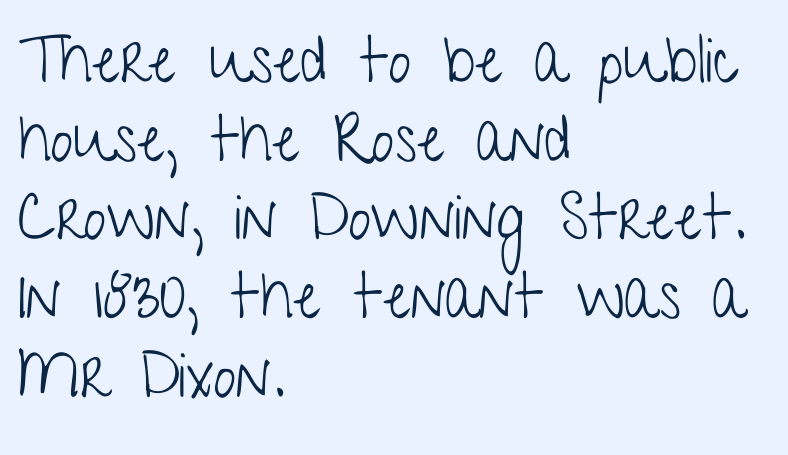
The image shows 64 px light, condensed sans-serif type, upright; set left-aligned, line spacing 1.23x, normal letter spacing, not underlined; low stroke contrast and a medium x-height.
